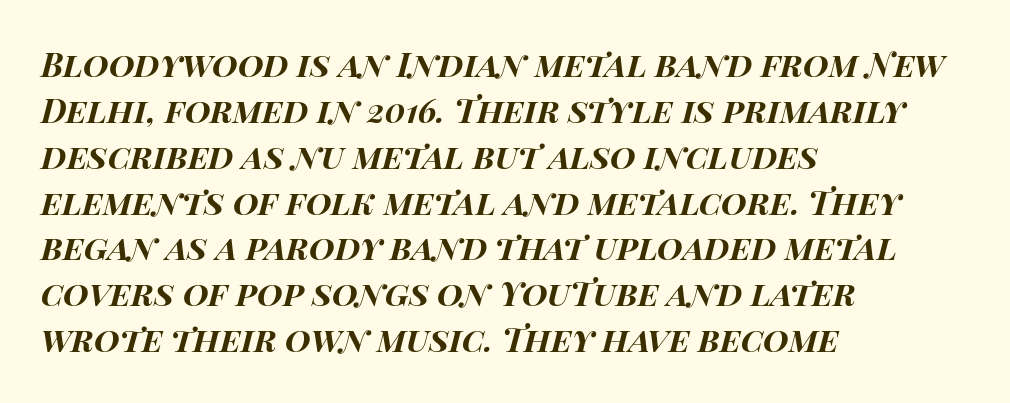
The image shows 33 px bold, wide type, italic (leaning right); set left-aligned, normal line spacing (1.39x), normal letter spacing, not underlined; high stroke contrast and a large x-height.
